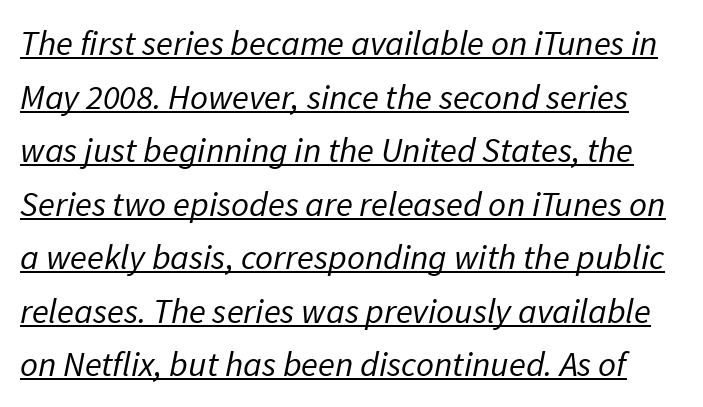
No extra ink here — the face is not bold. Is this a fixed-width face? No — the glyphs have proportional, varying widths. A sans-serif font was chosen for this passage. Quick note: underline on. These lines sit exactly where default settings would place them. How are the letters spaced? Ordinarily, with no added tracking.
